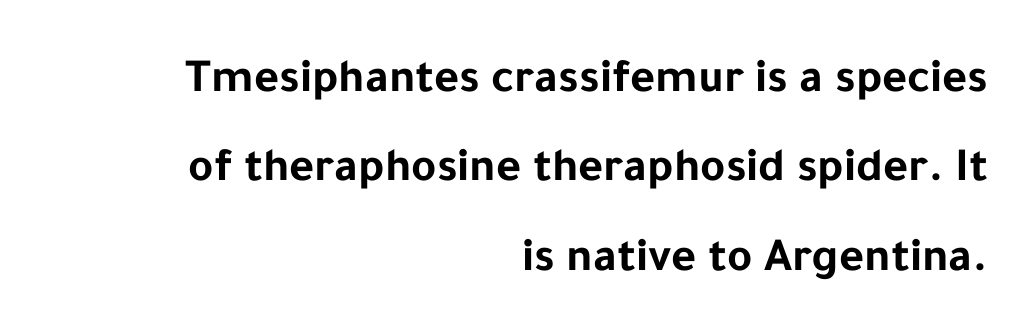
The image shows 48 px bold sans-serif type, upright; set right-aligned, line spacing 1.86x, normal letter spacing, not underlined; low stroke contrast and a medium x-height.
